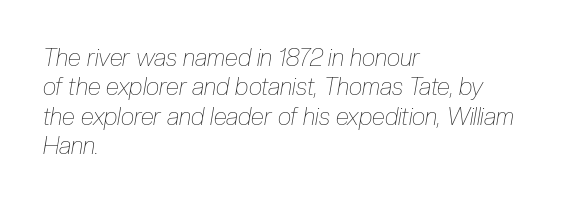
{"italic": "yes", "lean": "right", "slant_degrees": 10, "bold": "no", "underline": "no", "align": "left", "line_spacing_ratio": 1.22, "letter_spacing": "normal", "letter_spacing_em": 0.0, "glyph_px": 24}
